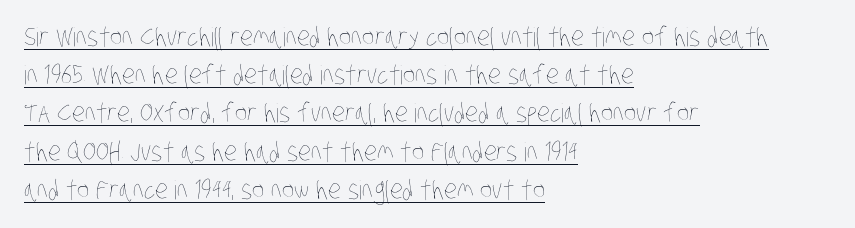
{"bold": "no", "underline": "yes", "align": "left", "line_spacing": "normal", "line_spacing_ratio": 1.47, "letter_spacing": "normal", "letter_spacing_em": 0.0, "glyph_px": 26}
